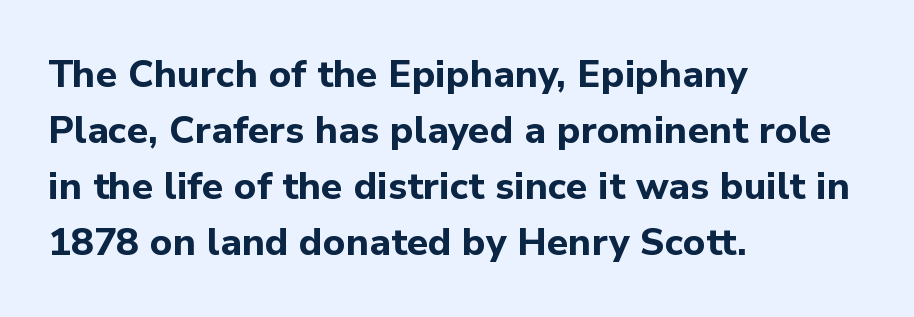
The rows are spaced the way most documents space them. If you drew a line through each stem, it would be perfectly vertical. Nothing unusual about the tracking: characters are spaced as the font intends. Is this a fixed-width face? No — the glyphs have proportional, varying widths.
